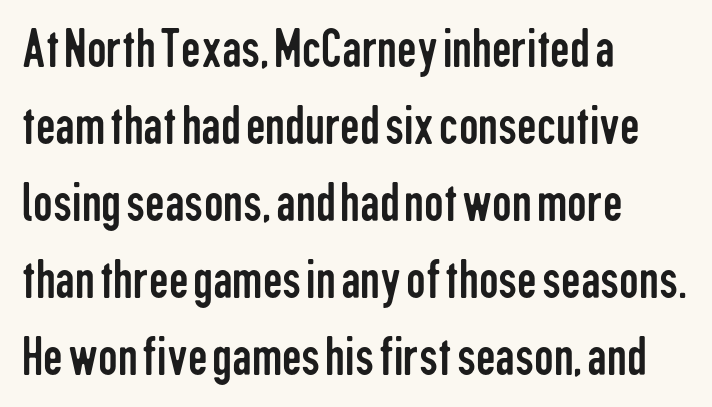
Q: Is the text bold? A: No.
Q: Is the text italic (slanted)? A: No, it is upright.
Q: Is the typeface a serif or a sans-serif typeface? A: Sans-serif.
Q: Is the text underlined? A: No.
Q: How is the paragraph aligned? A: Left-aligned.
Q: Is the spacing between letters normal or unusually wide? A: Normal.
Q: Is the spacing between lines tight, normal or loose? A: Normal.
Q: Width (condensed, normal, or wide)? A: Condensed.
Q: Stroke contrast? A: Low.
Q: x-height? A: Medium.
Q: Monospaced? A: No.
